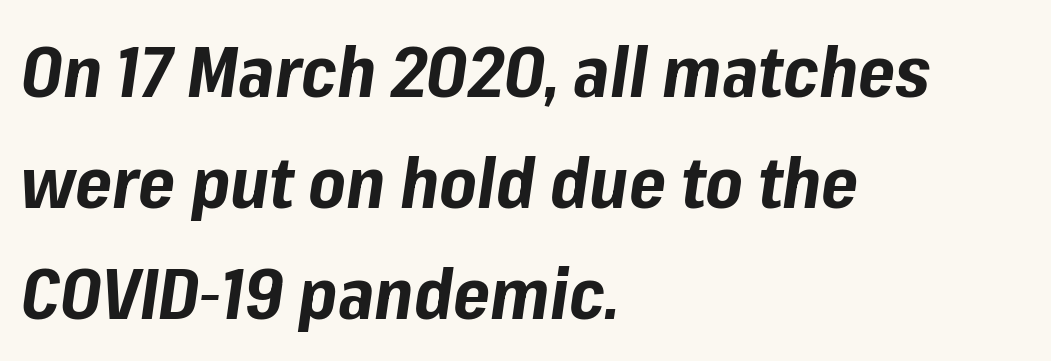
The image shows 71 px bold type, italic (leaning right); set left-aligned, normal line spacing (1.56x), normal letter spacing, not underlined; low stroke contrast and a medium x-height.
